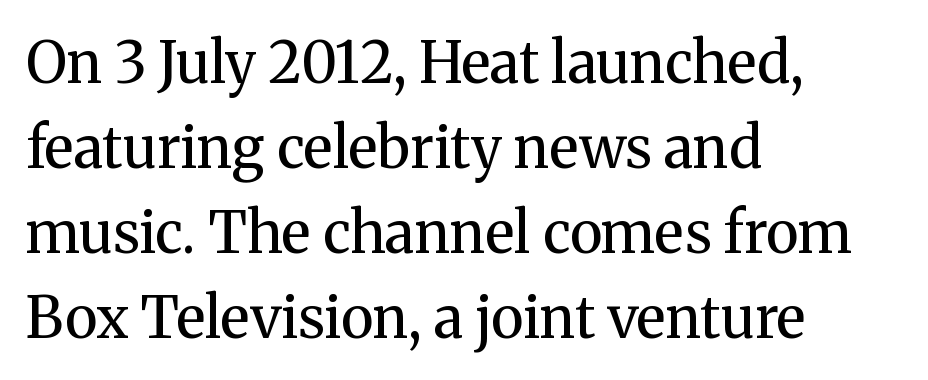
{"serif": "yes", "italic": "no", "bold": "no", "weight": "regular", "width": "normal", "stroke_contrast": "medium", "x_height": "medium", "monospaced": "no", "underline": "no", "align": "left", "line_spacing": "normal", "line_spacing_ratio": 1.49, "letter_spacing": "normal", "letter_spacing_em": 0.0, "glyph_px": 57}
